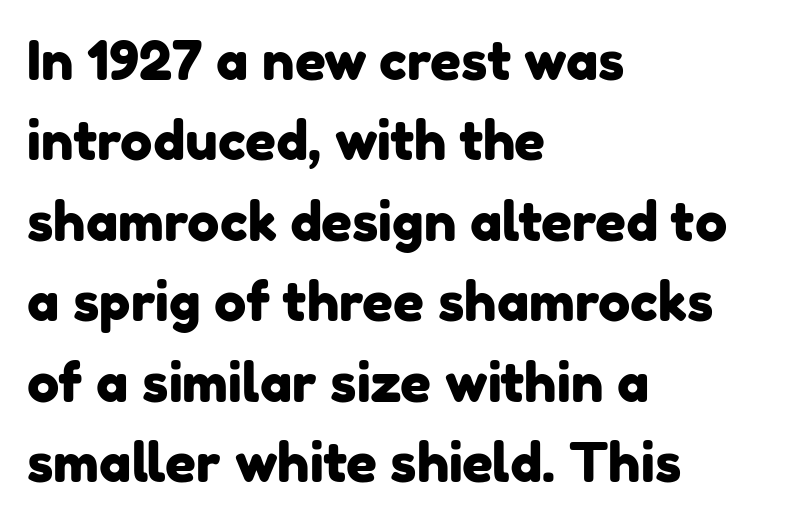
Q: Is the typeface a serif or a sans-serif typeface? A: Sans-serif.
Q: Is the text underlined? A: No.
Q: How is the paragraph aligned? A: Left-aligned.
Q: Is the spacing between letters normal or unusually wide? A: Normal.
Q: Is the spacing between lines tight, normal or loose? A: Normal.
Q: Width (condensed, normal, or wide)? A: Normal.
Q: Stroke contrast? A: Low.
Q: x-height? A: Medium.
Q: Monospaced? A: No.
